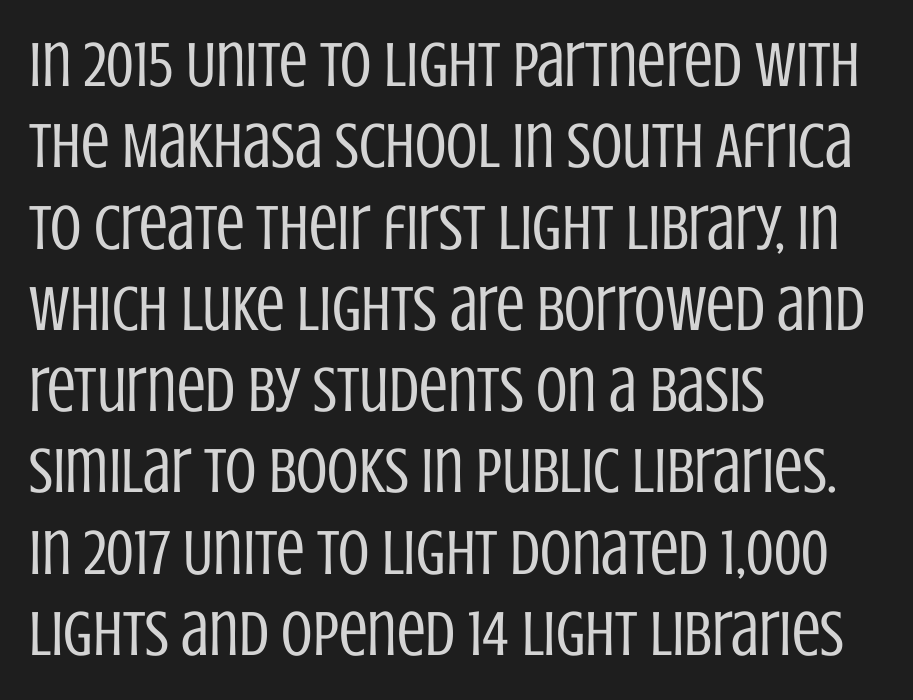
{"serif": "no", "italic": "no", "bold": "no", "weight": "regular", "width": "condensed", "stroke_contrast": "low", "x_height": "large", "monospaced": "no", "underline": "no", "align": "left", "line_spacing": "normal", "line_spacing_ratio": 1.27, "letter_spacing": "normal", "letter_spacing_em": 0.0, "glyph_px": 64}
